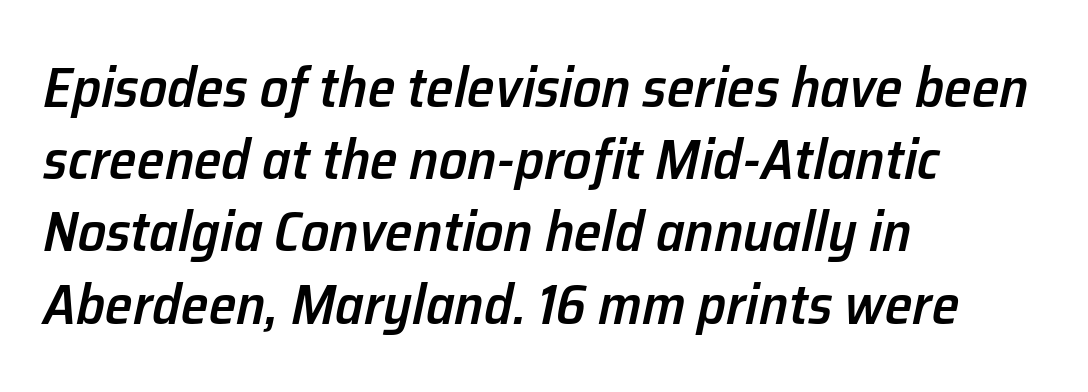
The image shows 56 px semibold type, italic (leaning right); set left-aligned, normal line spacing (1.29x), normal letter spacing, not underlined; low stroke contrast and a medium x-height.
